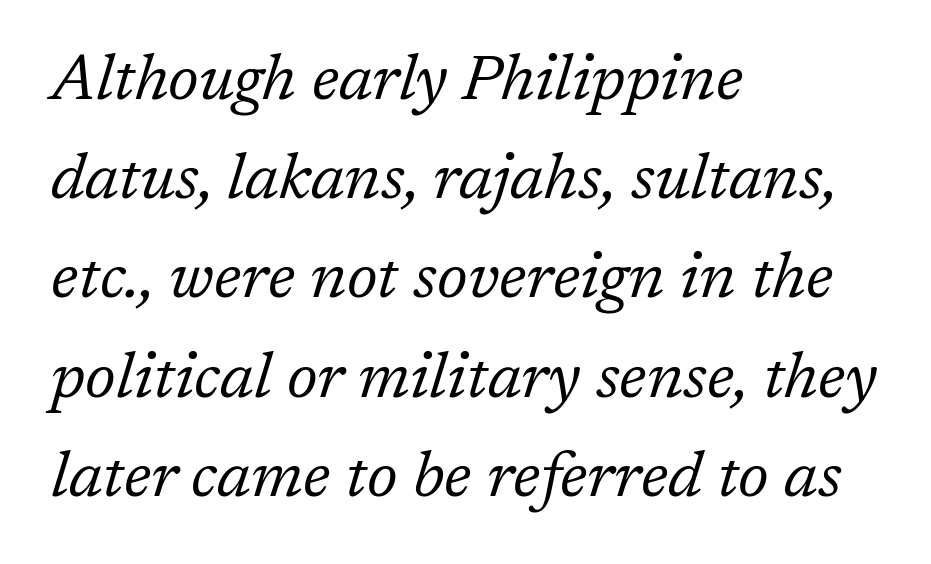
Unbolded letterforms with no extra heft. It's the slanting kind of type. Does the copy run flush right? No — it runs flush left. A typesetter would call this leading conventional body-copy spacing.
